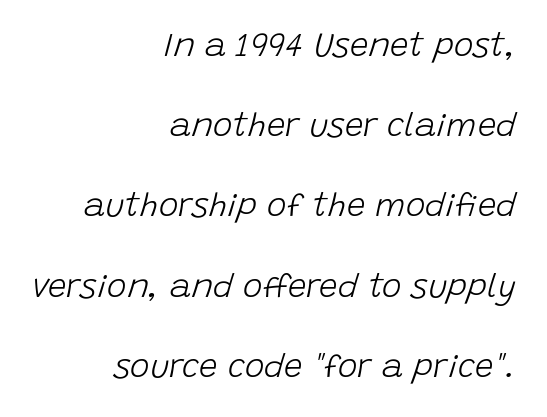
Bare-footed words on every line. Caption: face not bold, strokes unweighted. The letters are slanted; this is an italic face. Nothing unusual about the tracking: characters are spaced as the font intends.
